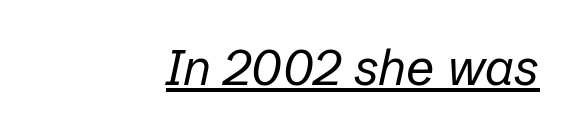
The image shows 50 px regular-weight type, italic (leaning right); set right-aligned, normal letter spacing, underlined; low stroke contrast and a medium x-height.
